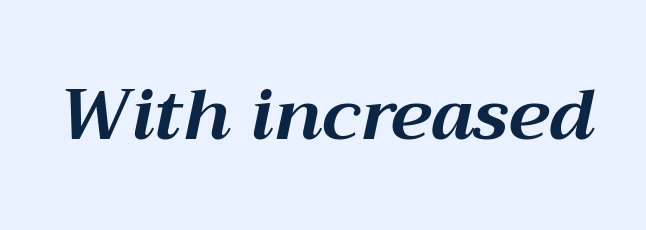
I'd describe the lettering as bold — thick and assertive. Posture: slanted. Has an underline been added? It has not. Proportional: the letters do not fall into vertical columns. Here the glyphs are tracked normally, forming tight word shapes.
